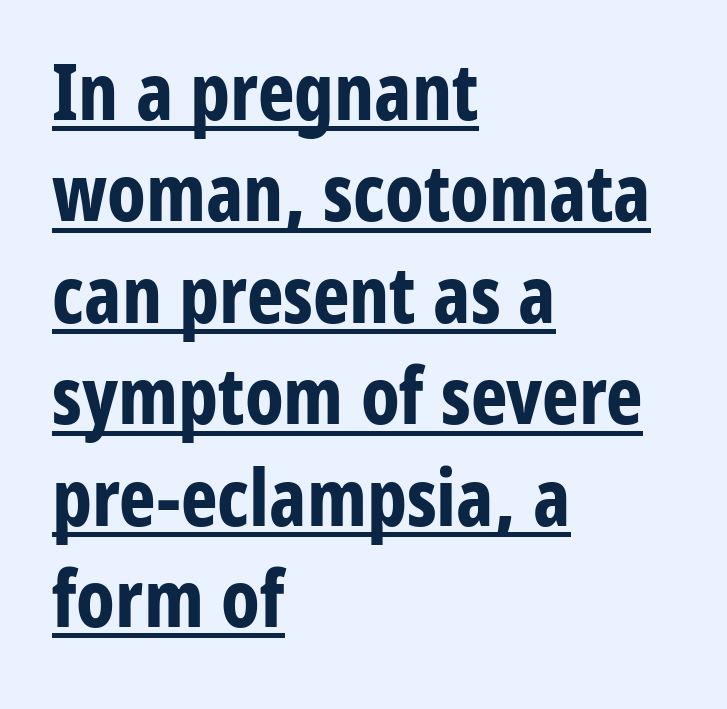
Q: Is the text bold? A: Yes.
Q: Is the text italic (slanted)? A: No, it is upright.
Q: Is the typeface a serif or a sans-serif typeface? A: Sans-serif.
Q: Is the text underlined? A: Yes.
Q: How is the paragraph aligned? A: Left-aligned.
Q: Is the spacing between letters normal or unusually wide? A: Normal.
Q: Is the spacing between lines tight, normal or loose? A: Normal.
Q: Width (condensed, normal, or wide)? A: Condensed.
Q: Stroke contrast? A: Low.
Q: x-height? A: Medium.
Q: Monospaced? A: No.
